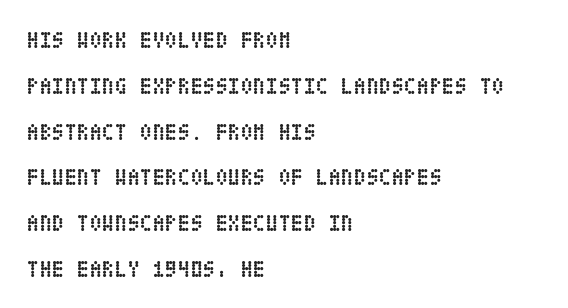
Characters remain perfectly vertical along every line. Words appear dense and cohesive because spacing is normal. Quick note: interline space is abundant. Its strokes are broad and dark, the hallmark of bold type.
